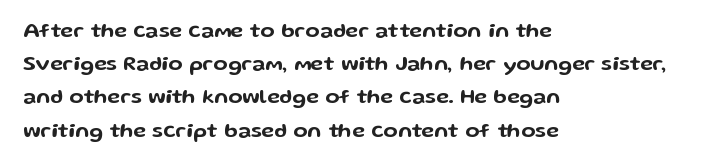
{"italic": "no", "underline": "no", "align": "left", "line_spacing": "normal", "line_spacing_ratio": 1.58, "letter_spacing": "normal", "letter_spacing_em": 0.0, "glyph_px": 21}
